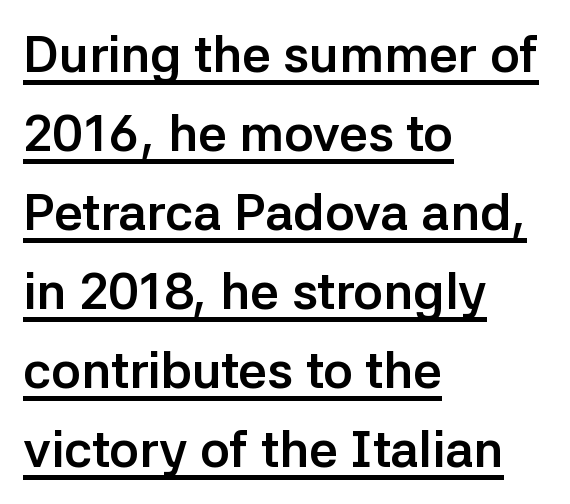
The image shows 51 px semibold sans-serif type, upright; set left-aligned, normal line spacing (1.55x), normal letter spacing, underlined; low stroke contrast and a medium x-height.
